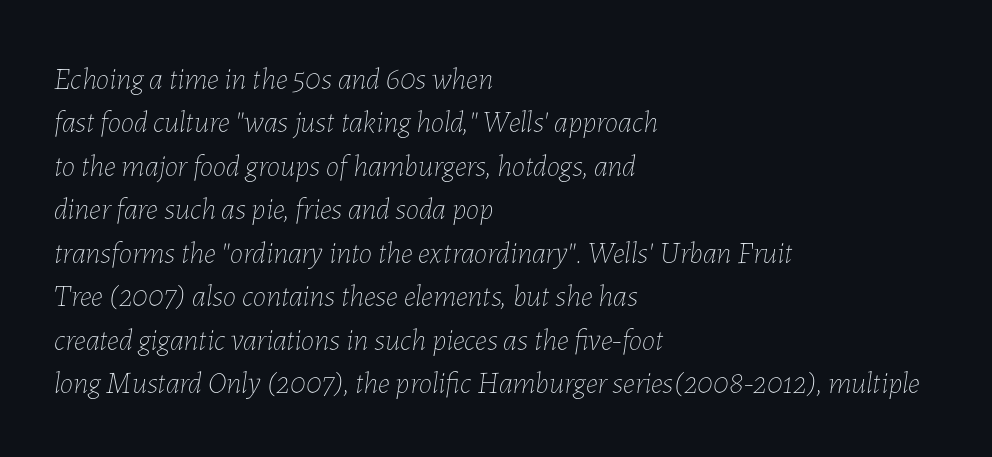
Glyph-to-glyph distance matches everyday printed text. The line-height multiplier appears to be the usual default. Line beginnings align vertically; line endings do not. Unbolded letterforms with no extra heft. The gap between lines stays unmarked.
